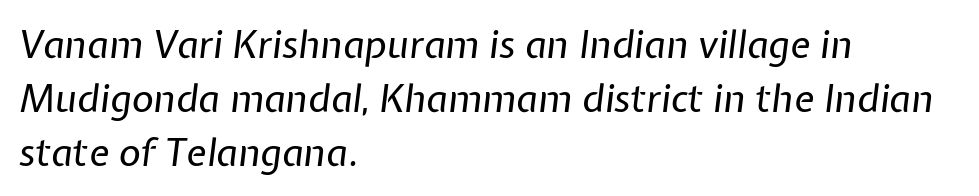
{"italic": "yes", "lean": "right", "slant_degrees": 7, "bold": "no", "weight": "regular", "width": "normal", "stroke_contrast": "low", "x_height": "medium", "monospaced": "no", "underline": "no", "align": "left", "line_spacing": "normal", "line_spacing_ratio": 1.42, "letter_spacing": "normal", "letter_spacing_em": 0.0, "glyph_px": 38}
